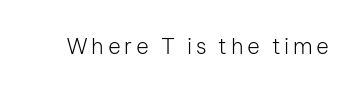
Q: Is the text bold? A: No.
Q: Is the text italic (slanted)? A: No, it is upright.
Q: Is the text underlined? A: No.
